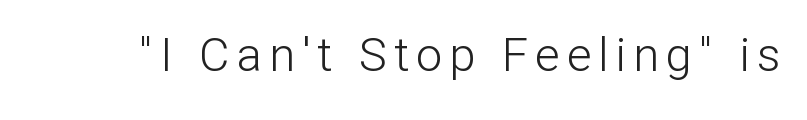
{"serif": "no", "italic": "no", "bold": "no", "weight": "light", "width": "normal", "stroke_contrast": "low", "x_height": "medium", "monospaced": "no", "underline": "no", "glyph_px": 47}
